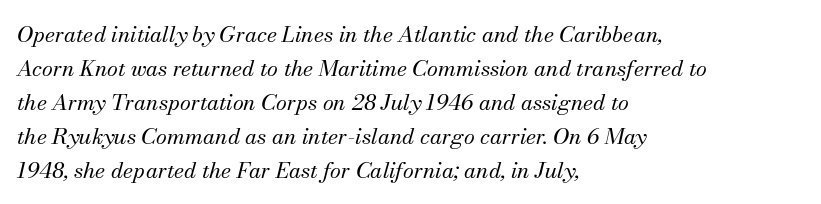
One-word summary of the alignment: left. Nothing unusual about the tracking: characters are spaced as the font intends. Weight: regular or lighter. Reading down the column, the eye jumps a familiar distance to each next line. The axis of the letterforms is tilted away from vertical.
